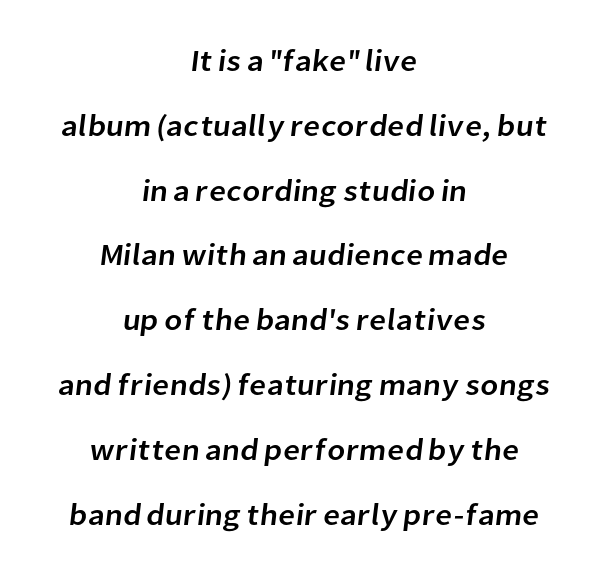
The face used here is rendered with its standard letterfit. This block would shrink considerably if given ordinary leading; it's expanded now. This sample uses a sans-serif face. Both edges are ragged and mirror each other, which tells us the setting is centered.
